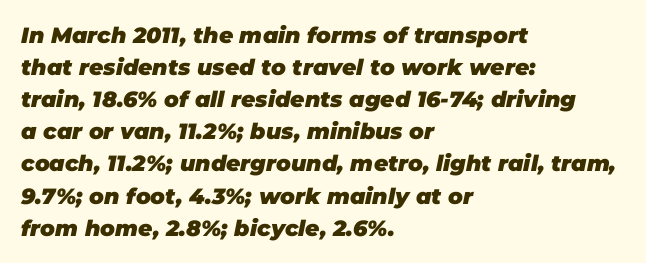
The image shows 22 px bold type, italic (leaning right); set left-aligned, normal line spacing (1.46x), normal letter spacing, not underlined.
